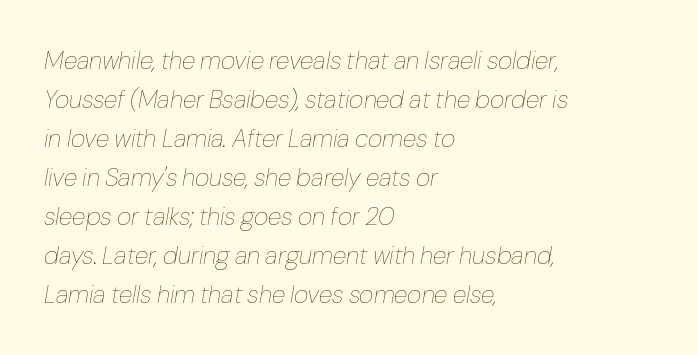
{"italic": "yes", "lean": "right", "slant_degrees": 10, "bold": "no", "underline": "no", "align": "left", "line_spacing": "normal", "line_spacing_ratio": 1.56, "letter_spacing": "normal", "letter_spacing_em": 0.0, "glyph_px": 25}
